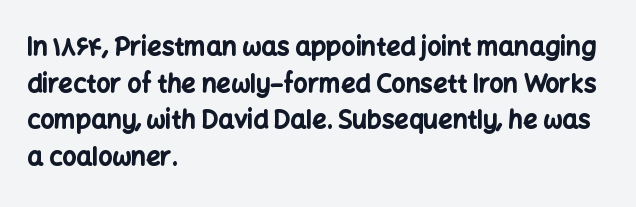
The image shows 25 px bold type, upright; set left-aligned, normal line spacing (1.47x), normal letter spacing, not underlined.
